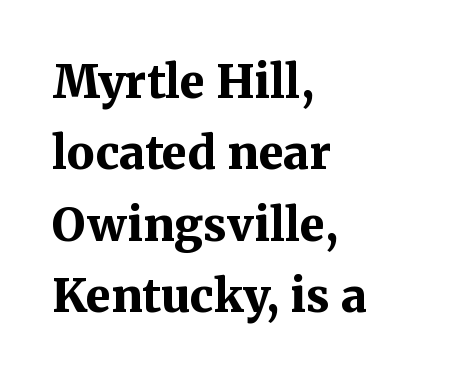
The image shows 46 px bold serif type, upright; set left-aligned, normal line spacing (1.55x), normal letter spacing, not underlined; medium stroke contrast and a medium x-height.
